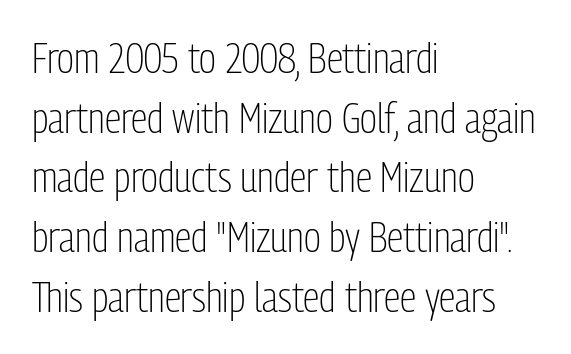
The image shows 42 px light, condensed sans-serif type, upright; set left-aligned, normal line spacing (1.42x), normal letter spacing, not underlined; low stroke contrast and a medium x-height.
